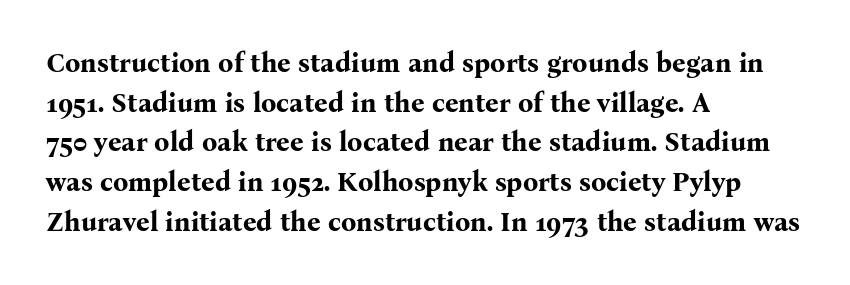
The glyphs are unaccompanied by any horizontal stroke below them. The characters look thick and weighty, a clear bold. Horizontally, the lines are justified to the leading edge only. Successive baselines arrive at the customary interval. Ordinary non-slanted type is in use.
